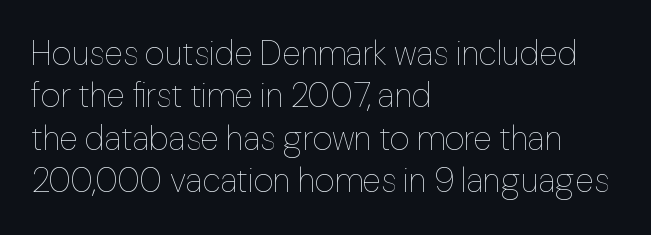
A typesetter would call this proportional, since set widths differ per character. Which margin do the lines hug? The left one — the right edge is uneven. This block has exactly the height ordinary leading produces. Letters rest on an invisible, unmarked baseline.
